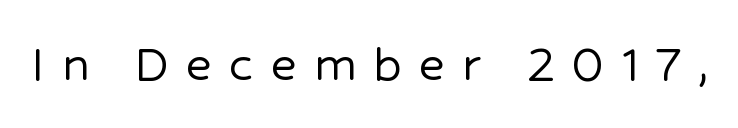
A typesetter would call this proportional, since set widths differ per character. The horizontal fit of the characters is loose and conspicuously gappy. A bare baseline throughout the passage. No feet cap the strokes, marking this as sans-serif type. A typesetter would mark this as roman, not italic.
